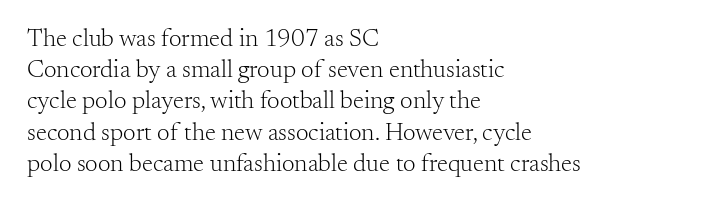
{"italic": "no", "bold": "no", "underline": "no", "align": "left", "line_spacing": "normal", "line_spacing_ratio": 1.25, "letter_spacing": "normal", "letter_spacing_em": 0.0, "glyph_px": 25}
